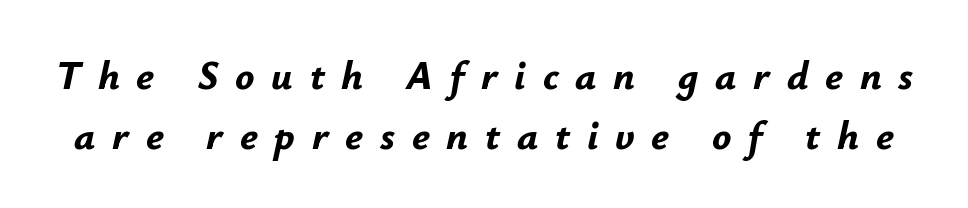
Q: Is the text bold? A: Yes.
Q: Is the text italic (slanted)? A: Yes, it leans right by about 12 degrees.
Q: Is the text underlined? A: No.
Q: Is the spacing between letters normal or unusually wide? A: Unusually wide.
Q: Is the spacing between lines tight, normal or loose? A: Normal.
Q: Width (condensed, normal, or wide)? A: Normal.
Q: Stroke contrast? A: Low.
Q: x-height? A: Small.
Q: Monospaced? A: No.
